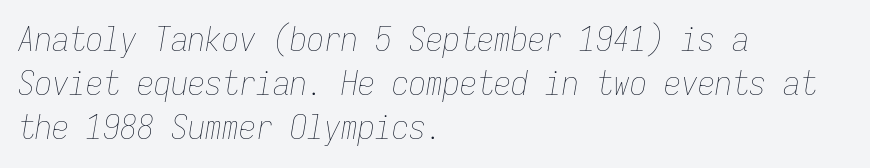
The passage shown is typed in a monospace face where columns stay perfectly aligned. Weight class: somewhere from thin through regular. Words appear dense and cohesive because spacing is normal. Unmarked baselines from the first word to the last.
